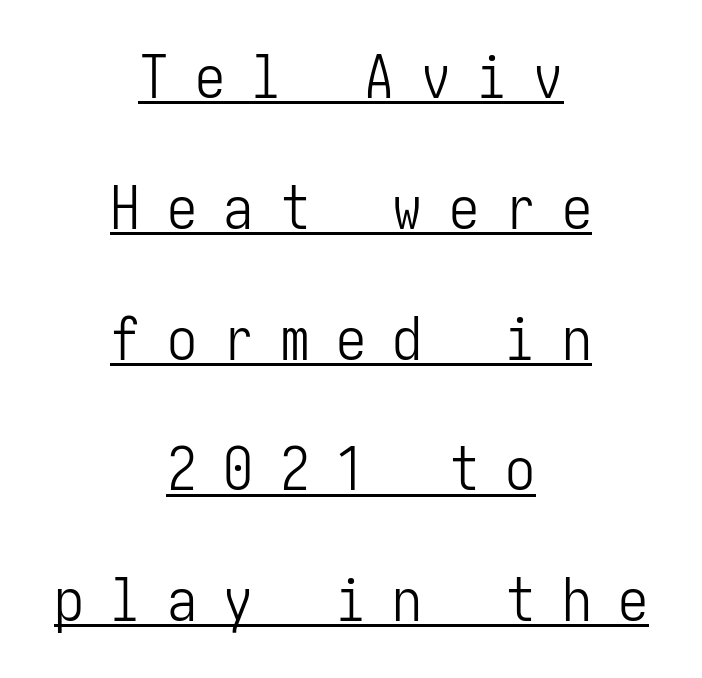
The image shows 60 px light, condensed sans-serif type, upright; set centered, loose line spacing (2.18x), unusually wide letter spacing (+0.44 em), underlined; low stroke contrast and a medium x-height.
